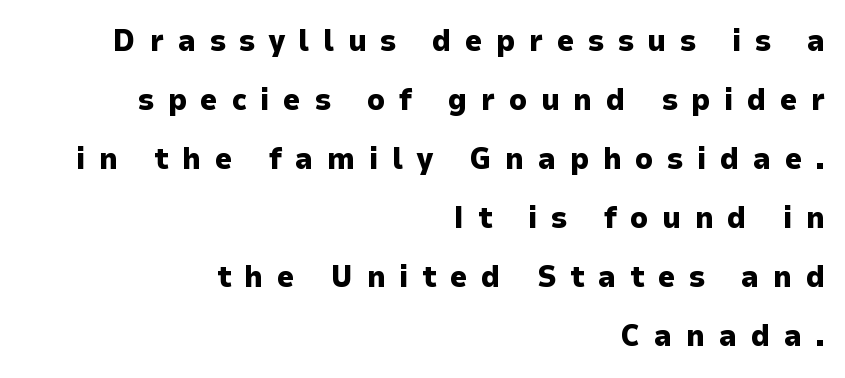
Line spacing here is loose. Italic: no, the glyphs are upright roman. You'd pick this weight for a headline — it's a proper bold. Examine the stroke ends and you'll find no serifs. Looks like regular typesetting: each glyph gets only the width it needs.
